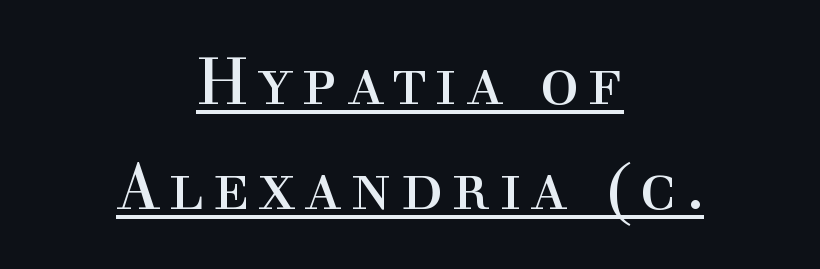
Heaviness? Minimal to ordinary, like unemphasized prose. A typesetter would call this leading conventional body-copy spacing. Rendered with straight, roman letterforms. This rendering uses center alignment, leaving both contours irregular but symmetric.
